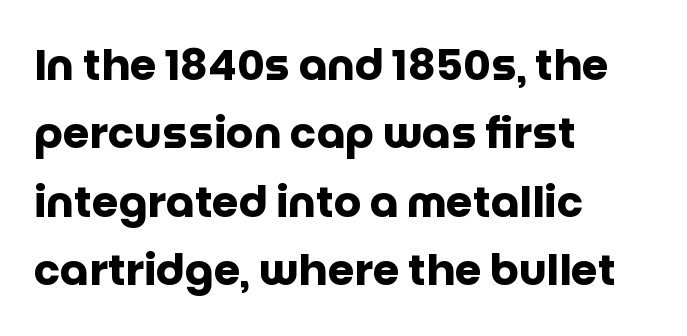
{"serif": "no", "italic": "no", "bold": "yes", "weight": "heavy", "width": "normal", "stroke_contrast": "low", "x_height": "large", "monospaced": "no", "underline": "no", "align": "left", "line_spacing": "normal", "line_spacing_ratio": 1.59, "letter_spacing": "normal", "letter_spacing_em": 0.0, "glyph_px": 43}
